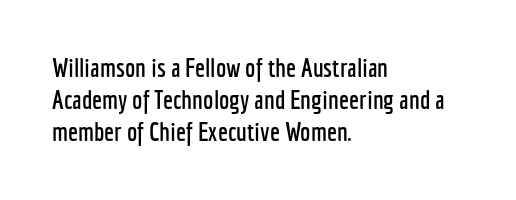
Q: Is the text italic (slanted)? A: No, it is upright.
Q: Is the text underlined? A: No.
Q: How is the paragraph aligned? A: Left-aligned.
Q: Is the spacing between letters normal or unusually wide? A: Normal.
